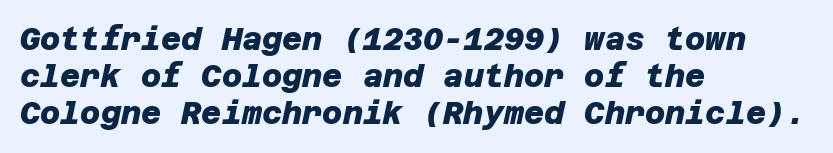
Line beginnings align vertically; line endings do not. Just letters on the line, the space beneath them empty. Each glyph is drawn with heavy, bold strokes. Does the type have serifs? No, each stem ends abruptly. Caption: standard tracking, unaltered.
